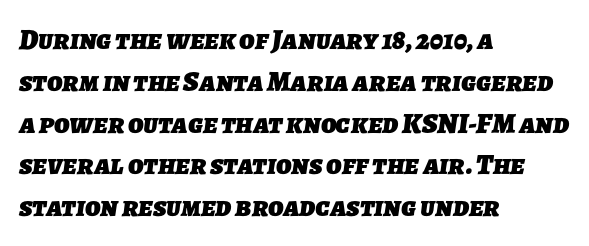
{"serif": "no", "bold": "yes", "weight": "heavy", "width": "normal", "stroke_contrast": "low", "x_height": "medium", "monospaced": "no", "underline": "no", "align": "left", "line_spacing": "normal", "line_spacing_ratio": 1.44, "letter_spacing": "normal", "letter_spacing_em": 0.0, "glyph_px": 29}
